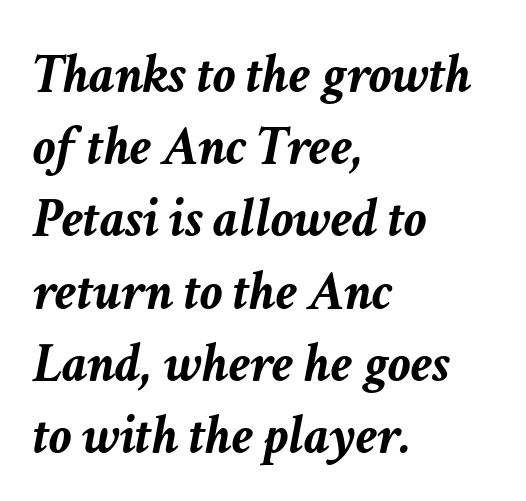
{"italic": "yes", "lean": "right", "slant_degrees": 11, "bold": "yes", "weight": "semibold", "width": "normal", "stroke_contrast": "low", "x_height": "medium", "monospaced": "no", "underline": "no", "align": "left", "line_spacing": "normal", "line_spacing_ratio": 1.29, "letter_spacing": "normal", "letter_spacing_em": 0.0, "glyph_px": 56}
